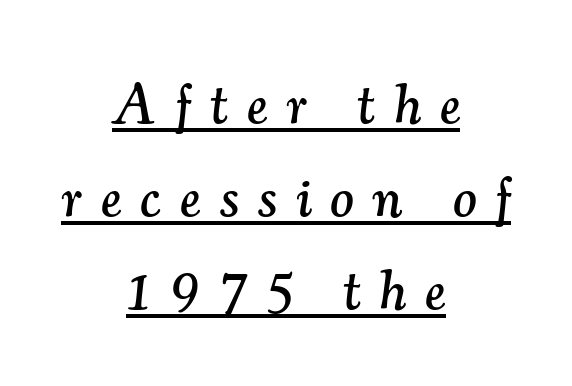
Does a line run under the words? Yes, clearly. A typesetter would label this face a serif. Horizontal alignment here is central, giving a formal, balanced look. In terms of letterspacing, this is a distinctly airy, spread setting. The rendering applies a slant to the glyphs. Do the characters align in a grid? No, the font is proportional.
